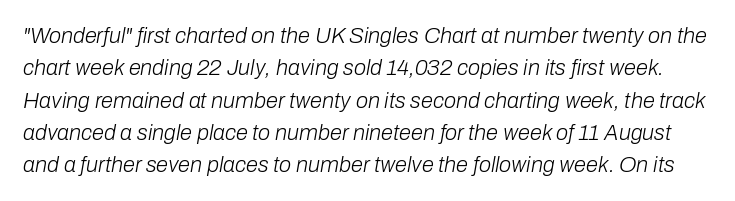
Posture: slanted. Stroke mass is kept to a normal reading level or below. Caption: standard tracking, unaltered. A clean baseline with only descenders dipping below it. The line-height multiplier appears to be the usual default.
